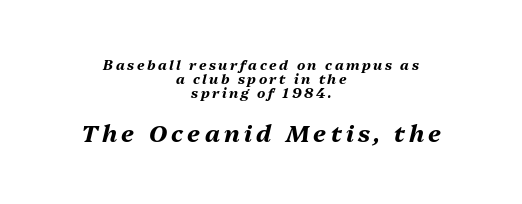
Q: Is the text bold? A: Yes.
Q: Is the text italic (slanted)? A: Yes, it leans right by about 13 degrees.
Q: Is the text underlined? A: No.
Q: How is the paragraph aligned? A: Centered.
Q: Is the spacing between lines tight, normal or loose? A: Tight.
Q: Which block of text is set in a larger size, the first (top) or the second (bottom)? A: The second (bottom) one.
